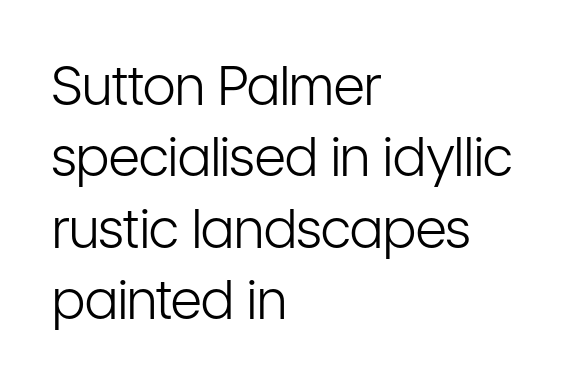
Q: Is the text bold? A: No.
Q: Is the text italic (slanted)? A: No, it is upright.
Q: Is the typeface a serif or a sans-serif typeface? A: Sans-serif.
Q: Is the text underlined? A: No.
Q: How is the paragraph aligned? A: Left-aligned.
Q: Is the spacing between letters normal or unusually wide? A: Normal.
Q: Is the spacing between lines tight, normal or loose? A: Normal.
Q: Width (condensed, normal, or wide)? A: Condensed.
Q: Stroke contrast? A: Low.
Q: x-height? A: Medium.
Q: Monospaced? A: No.
